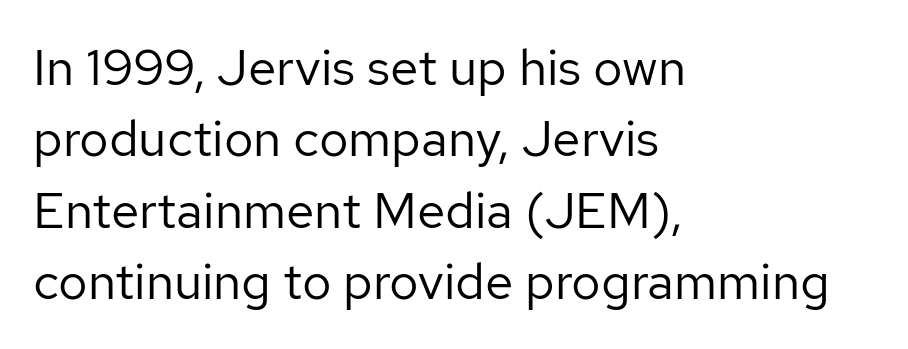
The image shows 51 px regular-weight sans-serif type, upright; set left-aligned, normal line spacing (1.4x), normal letter spacing, not underlined; low stroke contrast and a medium x-height.
